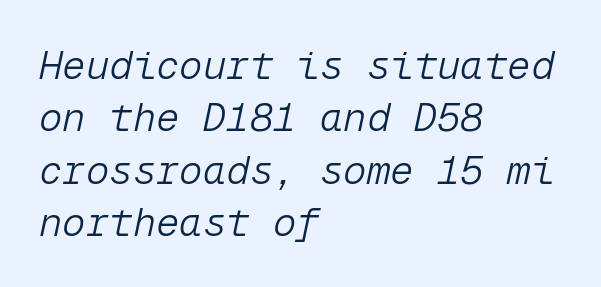
{"italic": "yes", "lean": "right", "slant_degrees": 12, "bold": "no", "weight": "light", "width": "normal", "stroke_contrast": "low", "x_height": "medium", "monospaced": "yes", "underline": "no", "align": "left", "line_spacing": "normal", "line_spacing_ratio": 1.34, "letter_spacing": "normal", "letter_spacing_em": 0.0, "glyph_px": 39}
